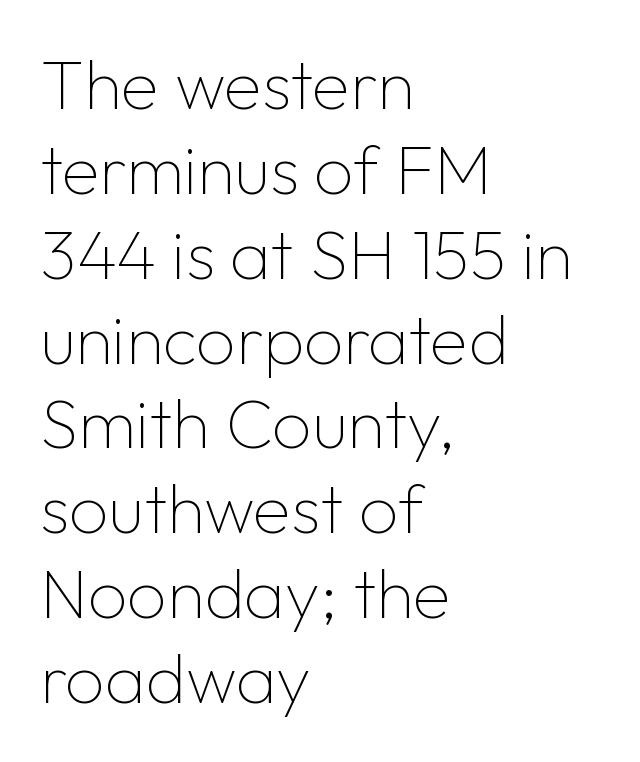
Q: Is the text bold? A: No.
Q: Is the text italic (slanted)? A: No, it is upright.
Q: Is the typeface a serif or a sans-serif typeface? A: Sans-serif.
Q: Is the text underlined? A: No.
Q: How is the paragraph aligned? A: Left-aligned.
Q: Is the spacing between letters normal or unusually wide? A: Normal.
Q: Width (condensed, normal, or wide)? A: Normal.
Q: Stroke contrast? A: Low.
Q: x-height? A: Medium.
Q: Monospaced? A: No.
